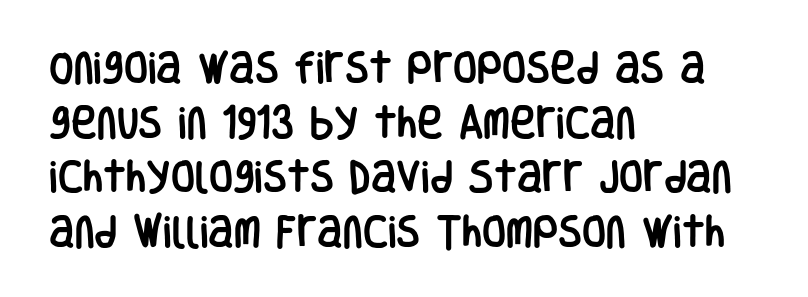
The image shows 35 px condensed sans-serif type, upright; set left-aligned, normal line spacing (1.56x), normal letter spacing, not underlined; low stroke contrast and a large x-height.
